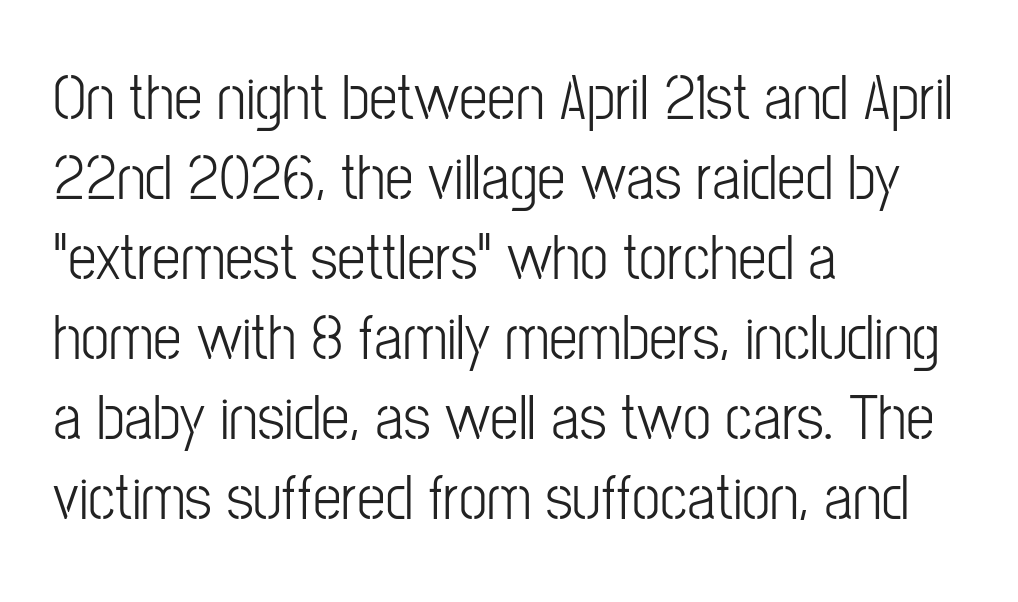
{"serif": "no", "italic": "no", "bold": "no", "weight": "light", "width": "condensed", "stroke_contrast": "low", "x_height": "medium", "monospaced": "no", "underline": "no", "align": "left", "line_spacing": "normal", "line_spacing_ratio": 1.25, "letter_spacing": "normal", "letter_spacing_em": 0.0, "glyph_px": 64}
